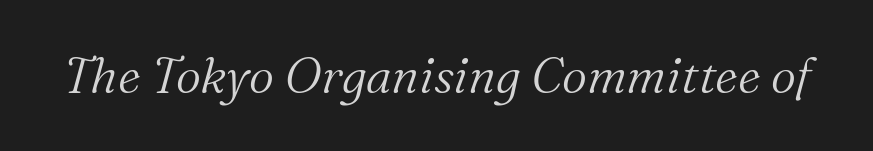
Q: Is the text bold? A: No.
Q: Is the text italic (slanted)? A: Yes, it leans right by about 16 degrees.
Q: Is the typeface a serif or a sans-serif typeface? A: Serif.
Q: Is the text underlined? A: No.
Q: Is the spacing between letters normal or unusually wide? A: Normal.
Q: Width (condensed, normal, or wide)? A: Normal.
Q: Stroke contrast? A: Medium.
Q: x-height? A: Medium.
Q: Monospaced? A: No.
